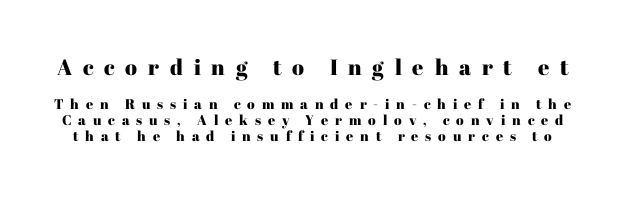
{"italic": "no", "underline": "no", "line_spacing": "tight", "line_spacing_ratio": 1.15, "letter_spacing": "wide", "letter_spacing_em": 0.49, "larger_block": "first", "size_ratio": 1.57, "glyph_px": 22}
